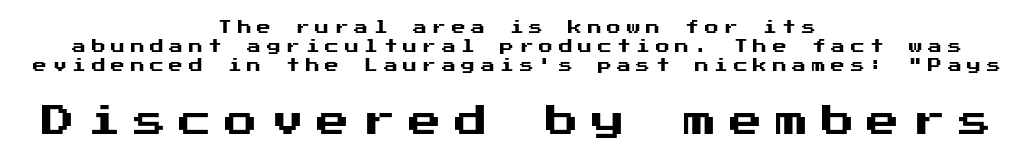
The image shows 33 px sans-serif type, upright; set centered, normal line spacing (1.36x), unusually wide letter spacing (+0.39 em), not underlined; the second (bottom) block is 2.36x larger; medium stroke contrast and a medium x-height.
